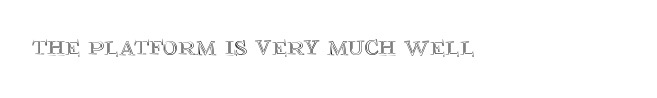
Looks like regular typesetting: each glyph gets only the width it needs. Inter-character spacing is left at the font's built-in metrics. A typesetter would mark this as roman, not italic. All the whitespace from short lines collects on the right.
